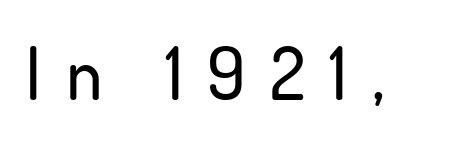
A typesetter would call this proportional, since set widths differ per character. Posture: straight, roman, zero tilt. This sample uses expanded letter spacing, leaving extra air between glyphs. You can tell from the bare stems that sans-serif type was used. Underlining? Definitely not there.
